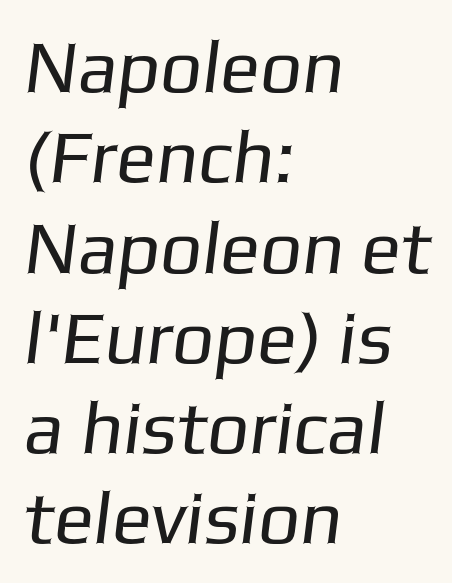
The image shows 74 px regular-weight sans-serif type; set left-aligned, line spacing 1.22x, normal letter spacing, not underlined; low stroke contrast and a medium x-height.
